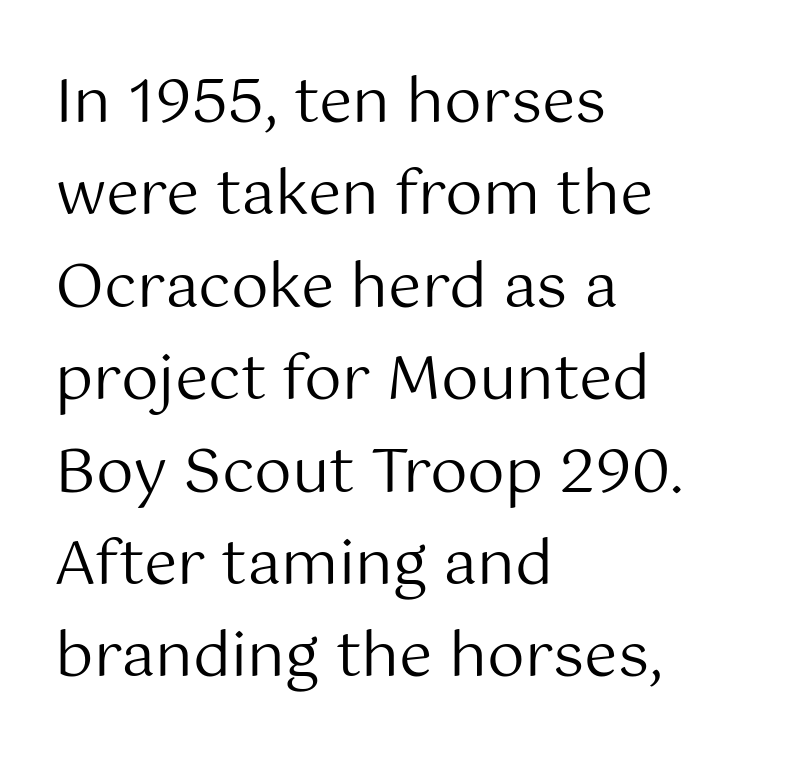
{"serif": "no", "italic": "no", "bold": "no", "weight": "regular", "width": "normal", "stroke_contrast": "medium", "x_height": "medium", "monospaced": "no", "underline": "no", "align": "left", "line_spacing": "normal", "line_spacing_ratio": 1.54, "letter_spacing": "normal", "letter_spacing_em": 0.0, "glyph_px": 60}
